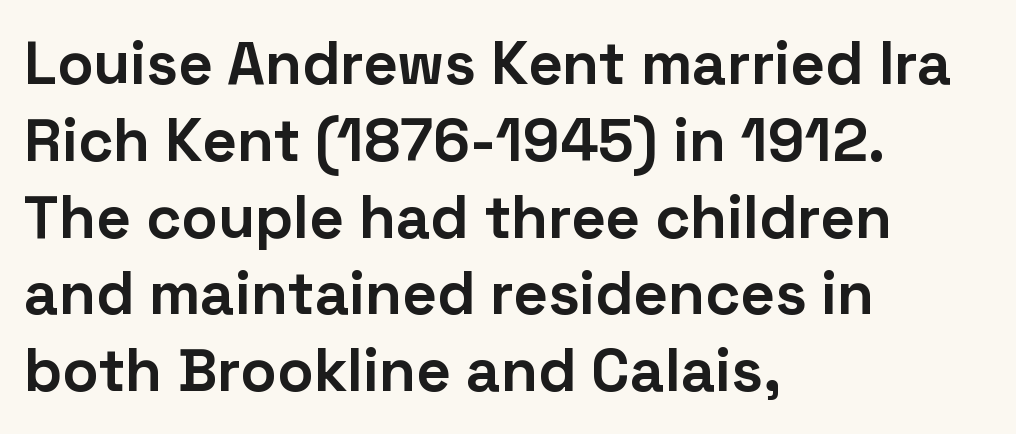
The image shows 60 px bold sans-serif type, upright; set left-aligned, normal line spacing (1.28x), normal letter spacing, not underlined; low stroke contrast and a medium x-height.
